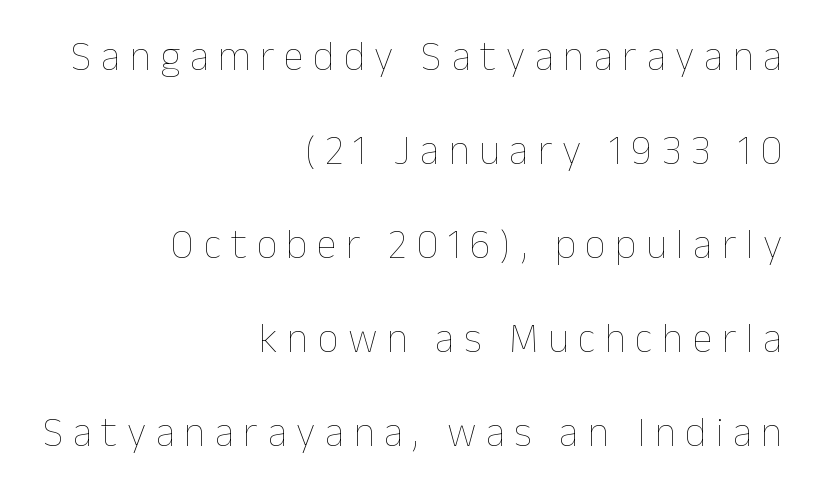
The image shows 41 px thin type, upright; set right-aligned, loose line spacing (2.29x), unusually wide letter spacing (+0.23 em), not underlined; low stroke contrast and a medium x-height.
